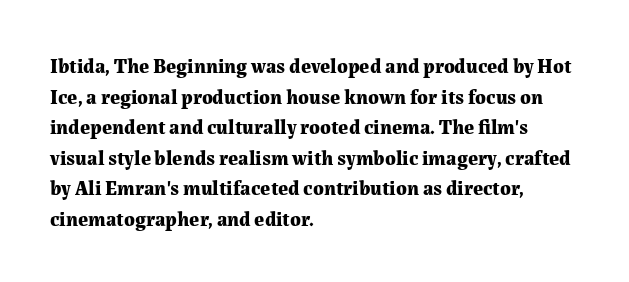
{"italic": "no", "bold": "yes", "underline": "no", "align": "left", "line_spacing": "normal", "line_spacing_ratio": 1.53, "letter_spacing": "normal", "letter_spacing_em": 0.0, "glyph_px": 20}
